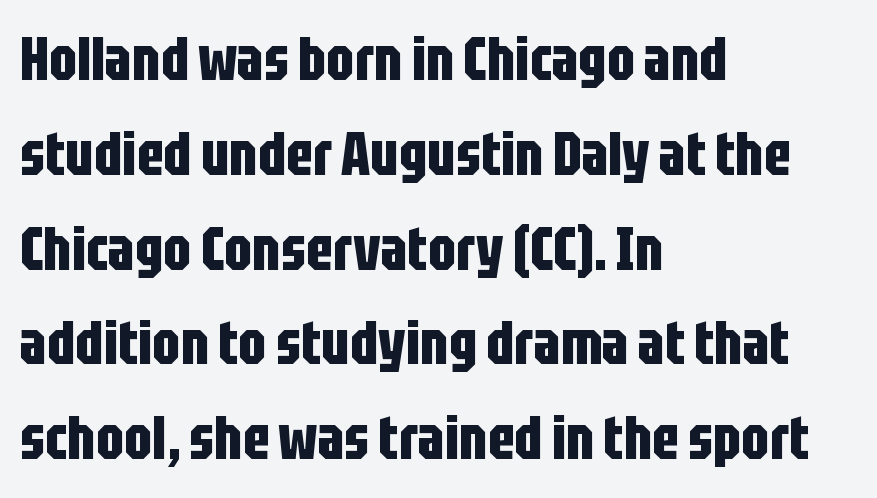
A typesetter would mark this as roman, not italic. The line-height multiplier appears to be the usual default. Underlining? Definitely not there. The passage shown is typed in a proportional face where columns would drift.
